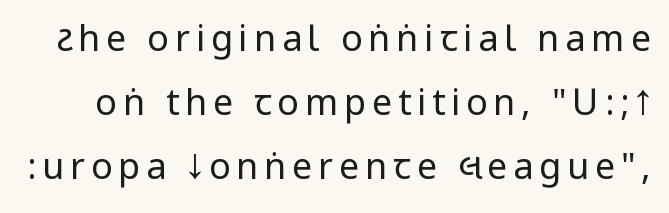
The image shows 36 px regular-weight, condensed sans-serif type, upright; set line spacing 1.78x, not underlined; low stroke contrast.
